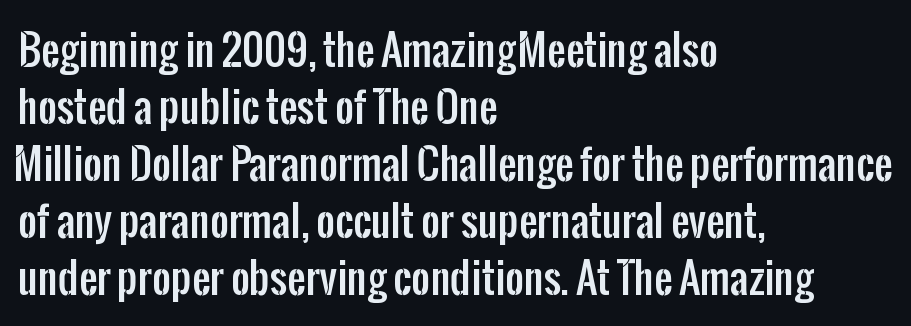
The image shows 41 px condensed sans-serif type, upright; set left-aligned, normal line spacing (1.39x), normal letter spacing, not underlined; low stroke contrast and a medium x-height.
